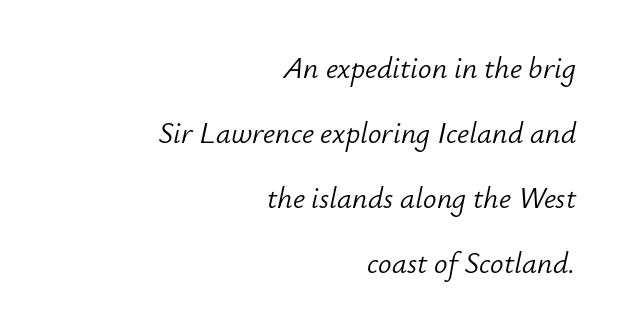
The space directly below the letters is spotless. The font sits on the lighter half of the weight spectrum, regular included. This sample uses an oblique cut, with every glyph tilted off the vertical. These lines are rendered in a variable-pitch font.
